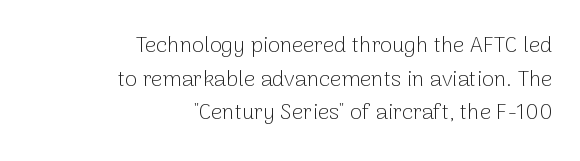
Q: Is the text bold? A: No.
Q: Is the text italic (slanted)? A: No, it is upright.
Q: Is the text underlined? A: No.
Q: How is the paragraph aligned? A: Right-aligned.
Q: Is the spacing between letters normal or unusually wide? A: Normal.
Q: Is the spacing between lines tight, normal or loose? A: Normal.
